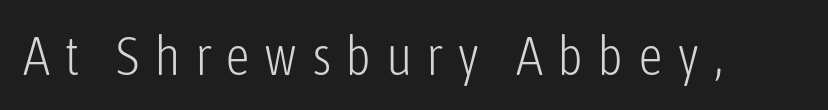
Q: Is the text bold? A: No.
Q: Is the text italic (slanted)? A: No, it is upright.
Q: Is the typeface a serif or a sans-serif typeface? A: Sans-serif.
Q: Is the text underlined? A: No.
Q: Is the spacing between letters normal or unusually wide? A: Unusually wide.
Q: Width (condensed, normal, or wide)? A: Condensed.
Q: Stroke contrast? A: Low.
Q: x-height? A: Medium.
Q: Monospaced? A: No.
